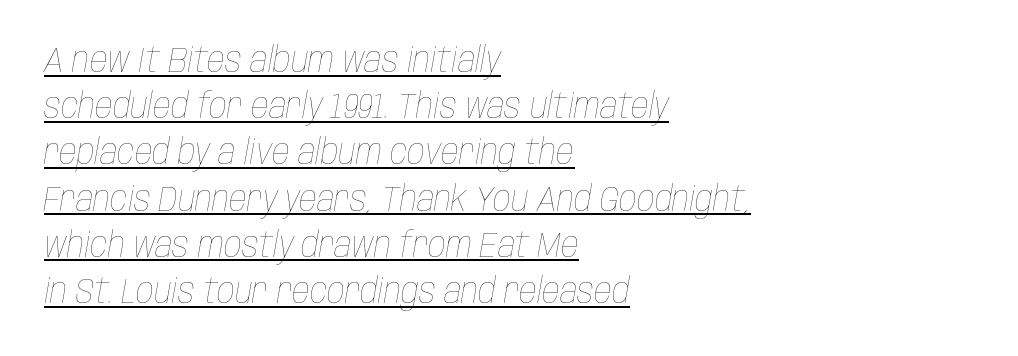
Q: Is the text bold? A: No.
Q: Is the text italic (slanted)? A: Yes, it leans right by about 10 degrees.
Q: Is the text underlined? A: Yes.
Q: How is the paragraph aligned? A: Left-aligned.
Q: Is the spacing between letters normal or unusually wide? A: Normal.
Q: Is the spacing between lines tight, normal or loose? A: Normal.
Q: Width (condensed, normal, or wide)? A: Condensed.
Q: Stroke contrast? A: Low.
Q: x-height? A: Large.
Q: Monospaced? A: No.
